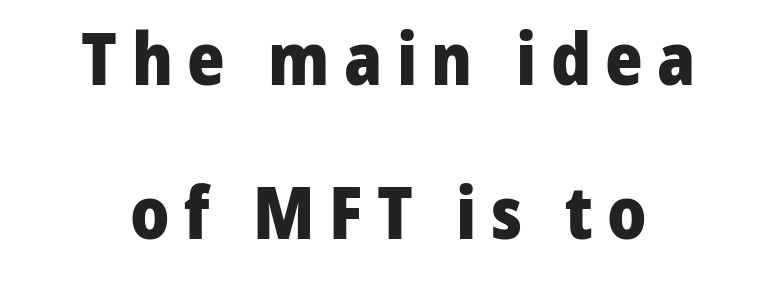
The image shows 72 px heavy sans-serif type, upright; set centered, loose line spacing (2.14x), unusually wide letter spacing (+0.2 em), not underlined; low stroke contrast and a medium x-height.
